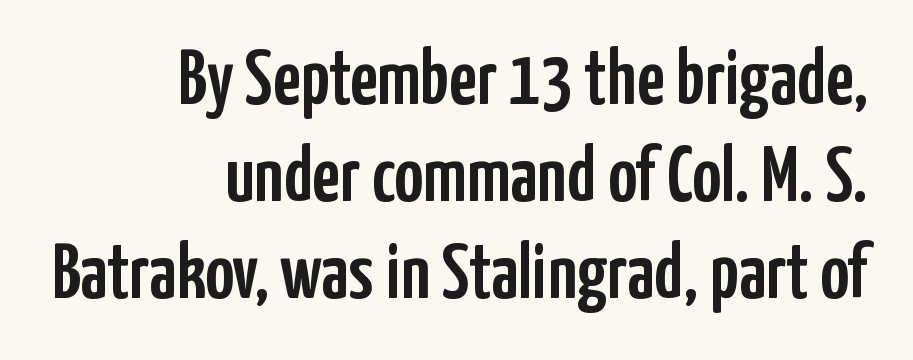
Alignment: flush right. You could not count columns in this text — the font is proportionally spaced. The glyphs in this specimen are sans serif. These lines were composed using upright roman letters.
